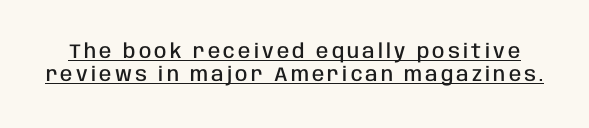
One glance says dense: line gaps are narrower than usual. Ordinary non-slanted type is in use. The lettering is marked with a stroke running underneath it. A semibold gives these letters moderate extra thickness, short of bold.
